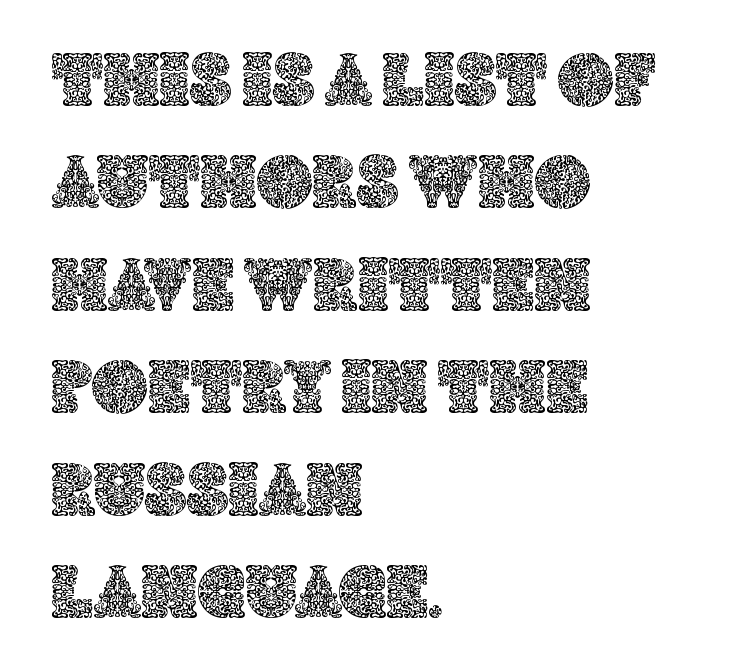
Looks like regular typesetting: each glyph gets only the width it needs. The block of text has a typical density, with ordinary space between rows. This is roman type, the default non-slanted kind. Compared with typical body copy, the letter spacing here is the same. The passage is arranged the way most books set body copy — flush left. The area under the type is left untouched.
